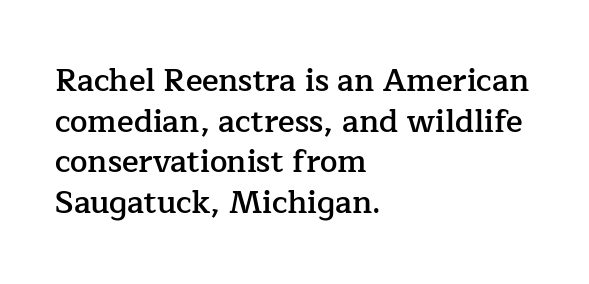
Q: Is the text bold? A: Semi-bold.
Q: Is the text italic (slanted)? A: No, it is upright.
Q: Is the typeface a serif or a sans-serif typeface? A: Serif.
Q: Is the text underlined? A: No.
Q: How is the paragraph aligned? A: Left-aligned.
Q: Is the spacing between letters normal or unusually wide? A: Normal.
Q: Is the spacing between lines tight, normal or loose? A: Normal.
Q: Width (condensed, normal, or wide)? A: Normal.
Q: Stroke contrast? A: Low.
Q: x-height? A: Medium.
Q: Monospaced? A: No.
